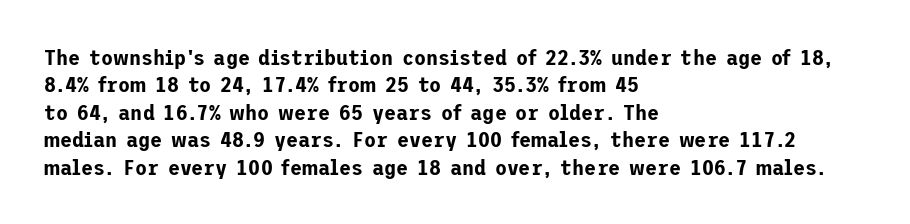
The image shows 22 px text type, upright; set left-aligned, normal line spacing (1.25x), normal letter spacing, not underlined.
